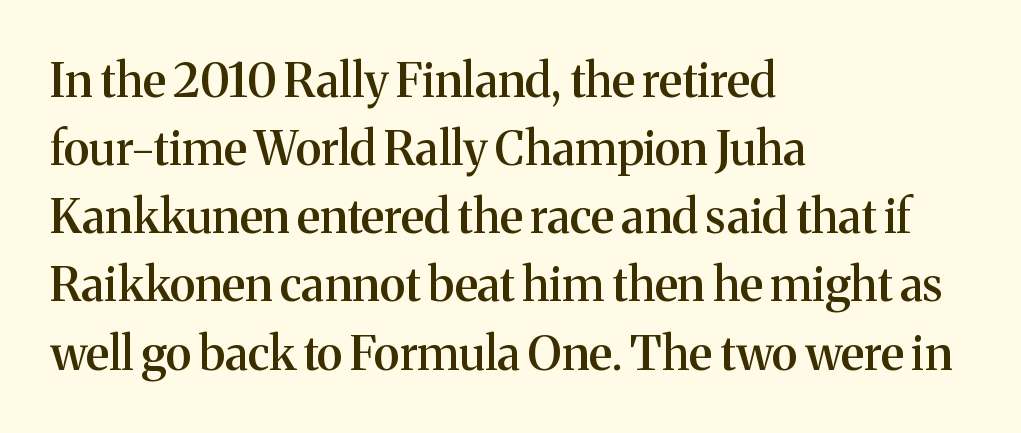
Q: Is the text bold? A: Semi-bold.
Q: Is the text italic (slanted)? A: No, it is upright.
Q: Is the typeface a serif or a sans-serif typeface? A: Serif.
Q: Is the text underlined? A: No.
Q: How is the paragraph aligned? A: Left-aligned.
Q: Is the spacing between letters normal or unusually wide? A: Normal.
Q: Is the spacing between lines tight, normal or loose? A: Normal.
Q: Width (condensed, normal, or wide)? A: Normal.
Q: Stroke contrast? A: Medium.
Q: x-height? A: Medium.
Q: Monospaced? A: No.
